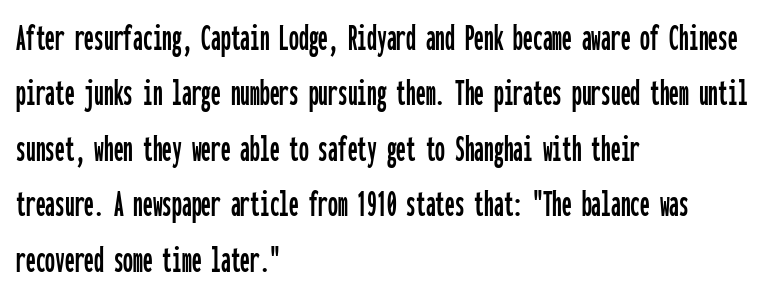
Q: Is the text italic (slanted)? A: No, it is upright.
Q: Is the typeface a serif or a sans-serif typeface? A: Sans-serif.
Q: Is the text underlined? A: No.
Q: How is the paragraph aligned? A: Left-aligned.
Q: Is the spacing between letters normal or unusually wide? A: Normal.
Q: Is the spacing between lines tight, normal or loose? A: Normal.
Q: Width (condensed, normal, or wide)? A: Condensed.
Q: Stroke contrast? A: Low.
Q: x-height? A: Medium.
Q: Monospaced? A: Yes.
